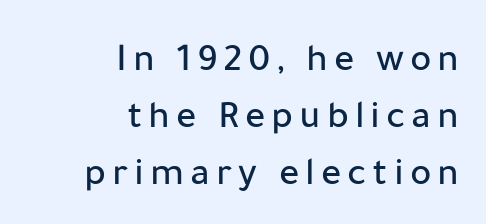
The image shows 40 px sans-serif type, upright; set right-aligned, normal line spacing (1.43x), not underlined; low stroke contrast and a medium x-height.
